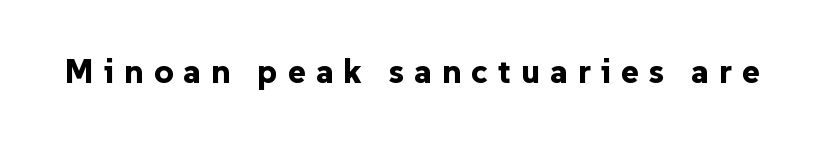
Beneath every word, the page is bare. Inter-character spacing is expanded well beyond the font's built-in metrics. Stroke terminals: plain, sans-serif. The face used here is proportionally spaced, like ordinary book or web type. Ordinary non-slanted type is in use. A full-strength bold gives these letters their thick strokes.
